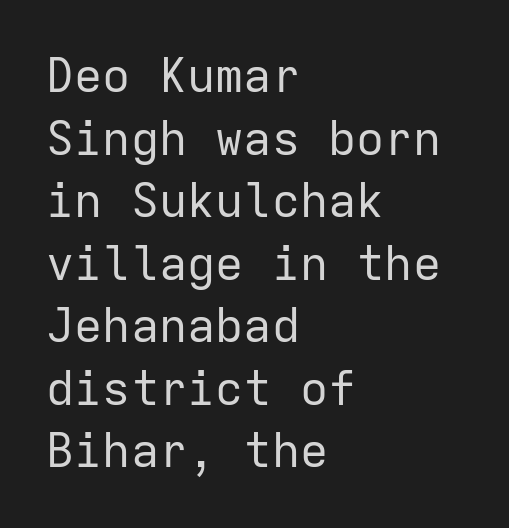
{"serif": "no", "italic": "no", "bold": "no", "weight": "regular", "width": "normal", "stroke_contrast": "low", "x_height": "medium", "monospaced": "yes", "underline": "no", "align": "left", "line_spacing": "normal", "line_spacing_ratio": 1.33, "letter_spacing": "normal", "letter_spacing_em": 0.0, "glyph_px": 47}
